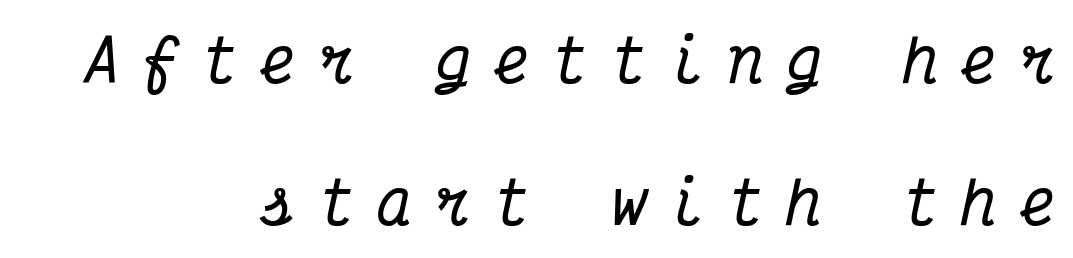
The face used here is rendered with a markedly widened letterfit. You could fit nearly another row in the gap between these rows. An italicized treatment has been applied to the whole sample. The setting favours the right margin, as signatures and pull-quotes sometimes do. Descender tails drop into unmarked territory. Does the type have serifs? Yes, each stem ends in a small foot.
